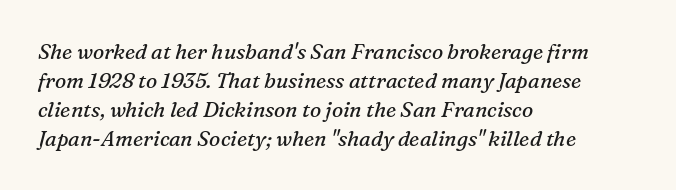
{"italic": "yes", "lean": "right", "slant_degrees": 16, "bold": "no", "underline": "no", "align": "left", "line_spacing": "normal", "line_spacing_ratio": 1.38, "letter_spacing": "normal", "letter_spacing_em": 0.0, "glyph_px": 21}
